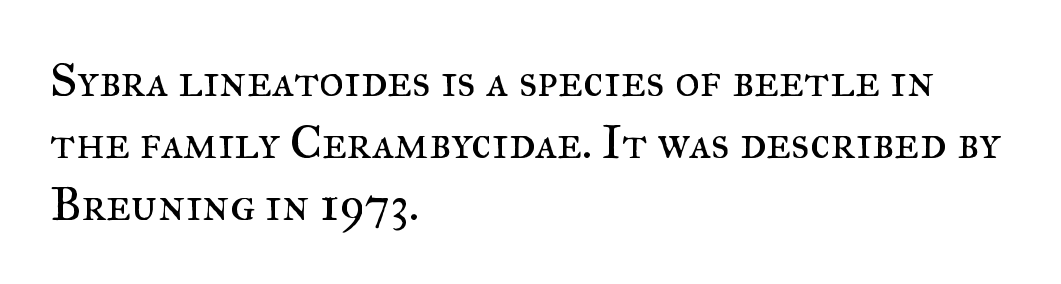
The gap between lines stays unmarked. The face used here is proportionally spaced, like ordinary book or web type. The strokes are not fattened; the text isn't bold. Teacher's note: observe the even left margin — that is flush-left alignment. These lines sit exactly where default settings would place them. It's the straight-up-and-down kind of type.
